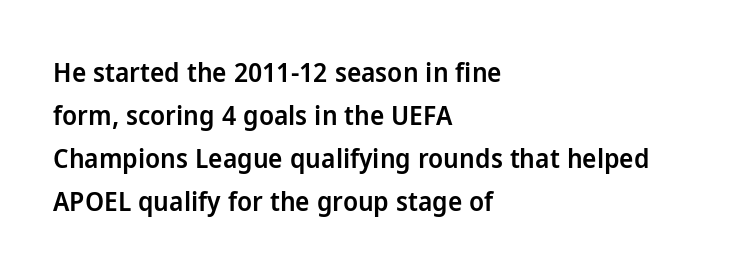
The image shows 27 px text type, upright; set left-aligned, normal line spacing (1.59x), normal letter spacing, not underlined.
